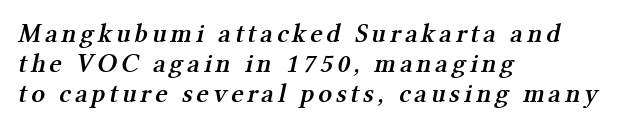
The image shows 27 px text type; set left-aligned, tight line spacing (1.12x), not underlined.
